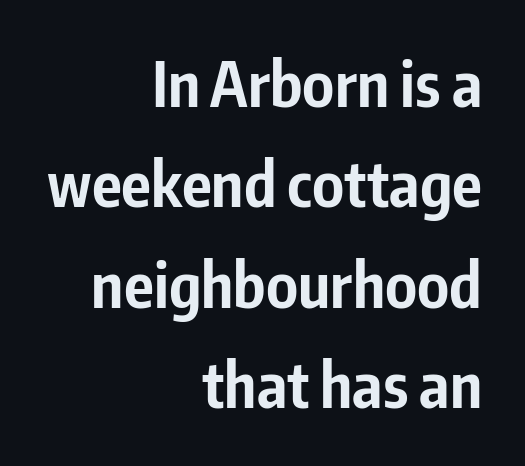
Q: Is the text bold? A: Yes.
Q: Is the text italic (slanted)? A: No, it is upright.
Q: Is the typeface a serif or a sans-serif typeface? A: Sans-serif.
Q: Is the text underlined? A: No.
Q: How is the paragraph aligned? A: Right-aligned.
Q: Is the spacing between letters normal or unusually wide? A: Normal.
Q: Is the spacing between lines tight, normal or loose? A: Normal.
Q: Width (condensed, normal, or wide)? A: Condensed.
Q: Stroke contrast? A: Low.
Q: x-height? A: Medium.
Q: Monospaced? A: No.
